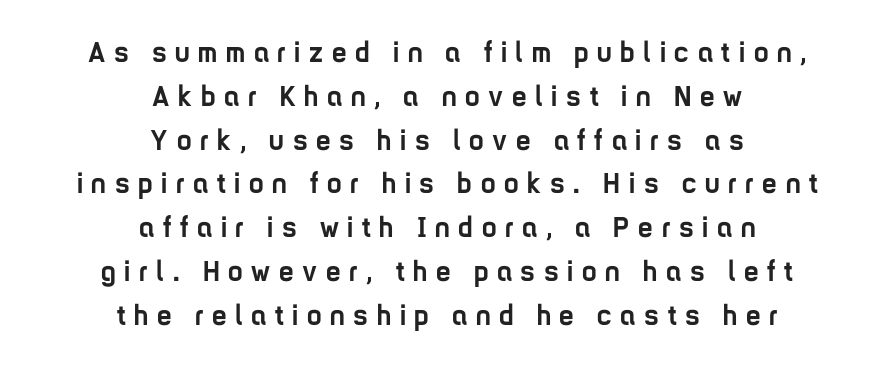
{"serif": "no", "italic": "no", "bold": "yes", "weight": "semibold", "width": "condensed", "stroke_contrast": "low", "x_height": "medium", "monospaced": "no", "underline": "no", "align": "center", "line_spacing": "normal", "line_spacing_ratio": 1.51, "letter_spacing": "wide", "letter_spacing_em": 0.3, "glyph_px": 29}
